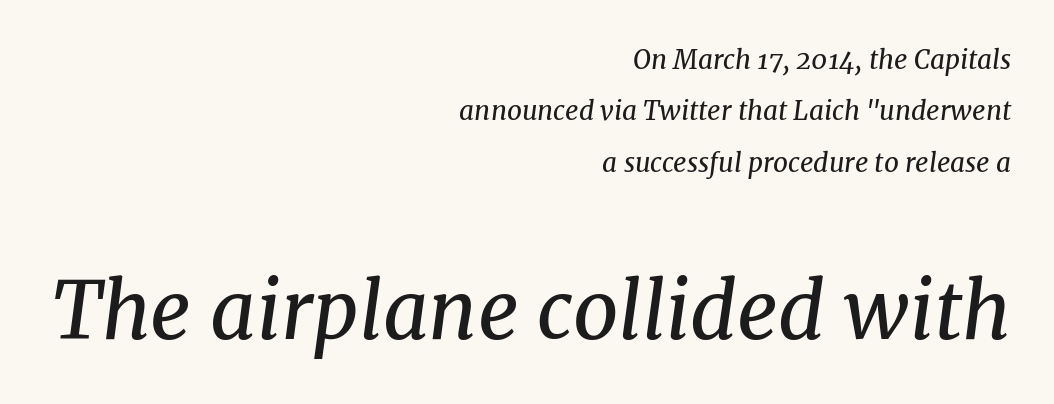
Q: Is the text bold? A: No.
Q: Is the text italic (slanted)? A: Yes, it leans right by about 8 degrees.
Q: Is the typeface a serif or a sans-serif typeface? A: Serif.
Q: Is the text underlined? A: No.
Q: How is the paragraph aligned? A: Right-aligned.
Q: Is the spacing between letters normal or unusually wide? A: Normal.
Q: Is the spacing between lines tight, normal or loose? A: Loose.
Q: Which block of text is set in a larger size, the first (top) or the second (bottom)? A: The second (bottom) one.
Q: Width (condensed, normal, or wide)? A: Normal.
Q: Stroke contrast? A: Medium.
Q: x-height? A: Medium.
Q: Monospaced? A: No.
